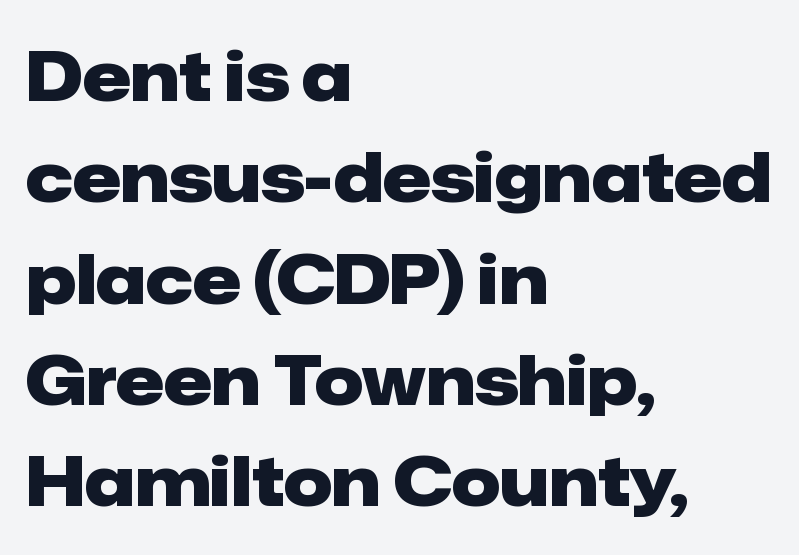
Q: Is the text bold? A: Yes.
Q: Is the text italic (slanted)? A: No, it is upright.
Q: Is the typeface a serif or a sans-serif typeface? A: Sans-serif.
Q: Is the text underlined? A: No.
Q: How is the paragraph aligned? A: Left-aligned.
Q: Is the spacing between letters normal or unusually wide? A: Normal.
Q: Is the spacing between lines tight, normal or loose? A: Normal.
Q: Width (condensed, normal, or wide)? A: Normal.
Q: Stroke contrast? A: Low.
Q: x-height? A: Medium.
Q: Monospaced? A: No.
